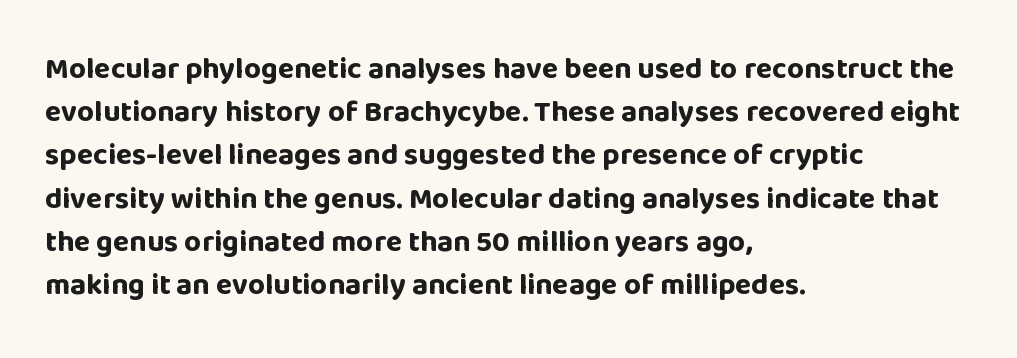
Here the designer chose a conventional face with non-uniform glyph widths. Honestly, the letter spacing is just normal — you wouldn't notice it. Vertical spacing — default. Unlike italic type, these characters show no tilt at all.
